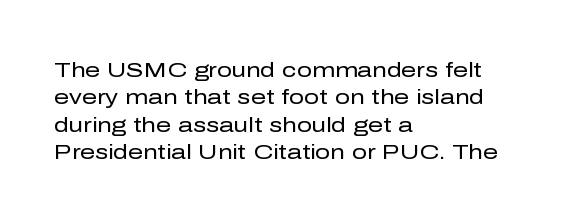
{"italic": "no", "bold": "no", "underline": "no", "align": "left", "line_spacing": "normal", "line_spacing_ratio": 1.3, "letter_spacing": "normal", "letter_spacing_em": 0.0, "glyph_px": 21}
